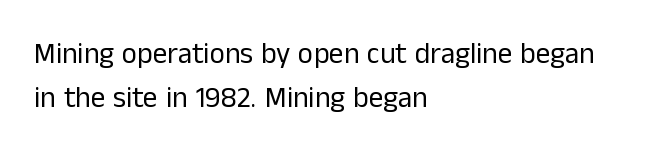
{"serif": "no", "italic": "no", "bold": "no", "weight": "regular", "width": "normal", "stroke_contrast": "low", "x_height": "medium", "monospaced": "no", "underline": "no", "align": "left", "line_spacing": "normal", "line_spacing_ratio": 1.52, "letter_spacing": "normal", "letter_spacing_em": 0.0, "glyph_px": 29}
